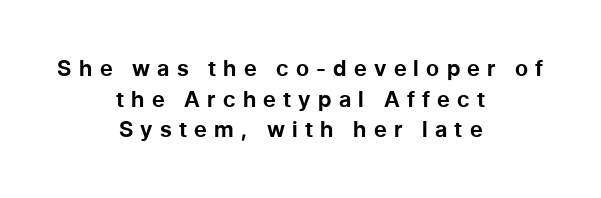
{"italic": "no", "bold": "yes", "underline": "no", "align": "center", "line_spacing": "normal", "line_spacing_ratio": 1.39, "letter_spacing": "wide", "letter_spacing_em": 0.33, "glyph_px": 22}
